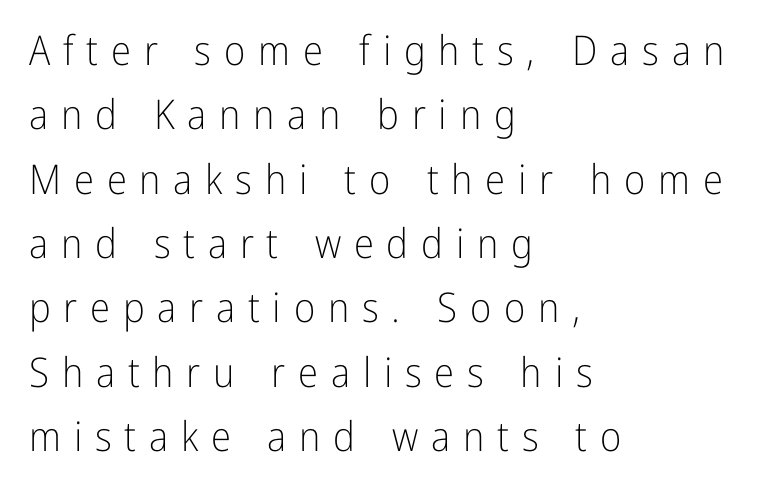
Q: Is the text bold? A: No.
Q: Is the text italic (slanted)? A: No, it is upright.
Q: Is the typeface a serif or a sans-serif typeface? A: Sans-serif.
Q: Is the text underlined? A: No.
Q: How is the paragraph aligned? A: Left-aligned.
Q: Is the spacing between letters normal or unusually wide? A: Unusually wide.
Q: Is the spacing between lines tight, normal or loose? A: Normal.
Q: Width (condensed, normal, or wide)? A: Condensed.
Q: Stroke contrast? A: Low.
Q: x-height? A: Medium.
Q: Monospaced? A: No.
